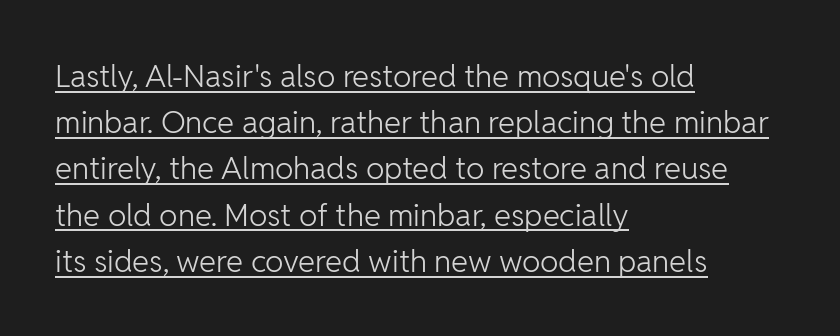
Q: Is the text bold? A: No.
Q: Is the text italic (slanted)? A: No, it is upright.
Q: Is the typeface a serif or a sans-serif typeface? A: Sans-serif.
Q: Is the text underlined? A: Yes.
Q: How is the paragraph aligned? A: Left-aligned.
Q: Is the spacing between letters normal or unusually wide? A: Normal.
Q: Is the spacing between lines tight, normal or loose? A: Normal.
Q: Width (condensed, normal, or wide)? A: Normal.
Q: Stroke contrast? A: Low.
Q: x-height? A: Medium.
Q: Monospaced? A: No.
